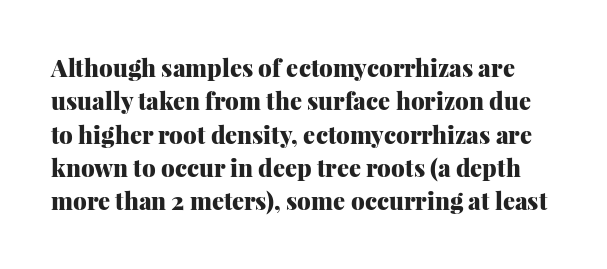
{"italic": "no", "bold": "yes", "underline": "no", "line_spacing": "normal", "line_spacing_ratio": 1.39, "letter_spacing": "normal", "letter_spacing_em": 0.0, "glyph_px": 24}
